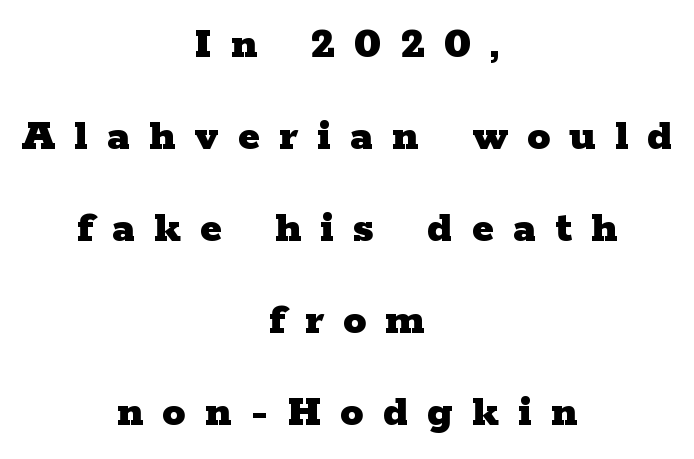
Q: Is the text bold? A: Yes.
Q: Is the text italic (slanted)? A: No, it is upright.
Q: Is the typeface a serif or a sans-serif typeface? A: Serif.
Q: Is the text underlined? A: No.
Q: How is the paragraph aligned? A: Centered.
Q: Is the spacing between letters normal or unusually wide? A: Unusually wide.
Q: Is the spacing between lines tight, normal or loose? A: Loose.
Q: Width (condensed, normal, or wide)? A: Wide.
Q: Stroke contrast? A: Low.
Q: x-height? A: Medium.
Q: Monospaced? A: No.
